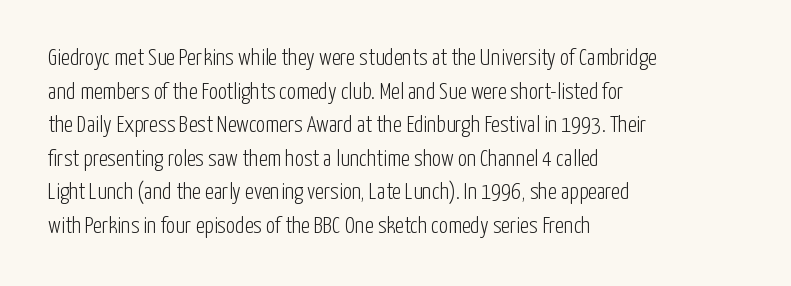
What stands out about the letter spacing? Nothing — it is the standard amount. Type without underlining. You can tell it's not italic because the verticals are truly vertical. Is there much room between lines? A standard amount, neither cramped nor airy.
